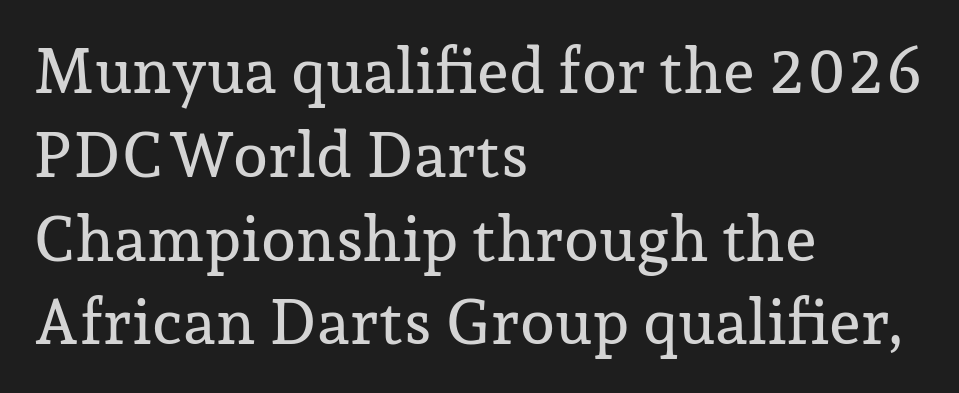
Q: Is the text italic (slanted)? A: No, it is upright.
Q: Is the typeface a serif or a sans-serif typeface? A: Serif.
Q: Is the text underlined? A: No.
Q: How is the paragraph aligned? A: Left-aligned.
Q: Is the spacing between letters normal or unusually wide? A: Normal.
Q: Is the spacing between lines tight, normal or loose? A: Normal.
Q: Width (condensed, normal, or wide)? A: Normal.
Q: Stroke contrast? A: Low.
Q: x-height? A: Medium.
Q: Monospaced? A: No.
